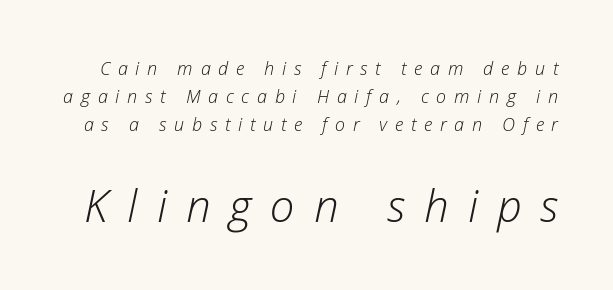
The rendering uses natural spacing where letterforms have individual widths. The weight would be labelled regular, book, light, or lighter still. Baseline-to-baseline distance is the conventional proportion of letter height. The face used here appears at its bigger size in the lower chunk.
